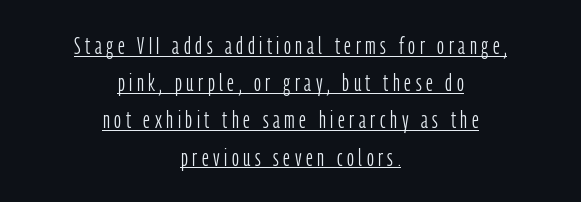
The image shows 24 px text type, upright; set centered, normal line spacing (1.55x), underlined.
